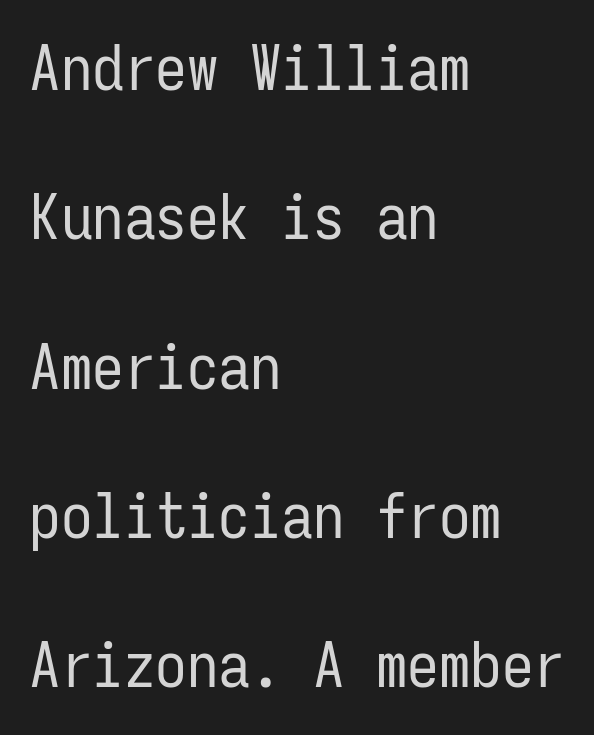
{"serif": "no", "italic": "no", "bold": "no", "weight": "regular", "width": "condensed", "stroke_contrast": "low", "x_height": "medium", "monospaced": "yes", "underline": "no", "align": "left", "line_spacing": "loose", "line_spacing_ratio": 2.37, "letter_spacing": "normal", "letter_spacing_em": 0.0, "glyph_px": 63}
